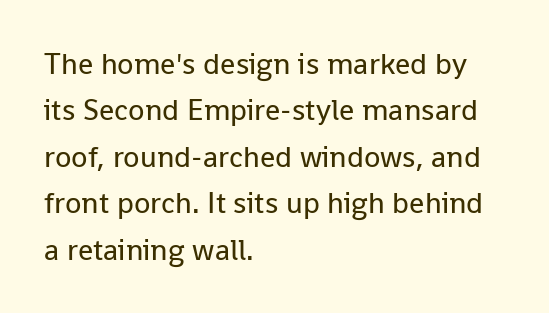
The image shows 30 px regular-weight sans-serif type, upright; set left-aligned, normal line spacing (1.55x), normal letter spacing, not underlined; low stroke contrast and a medium x-height.
